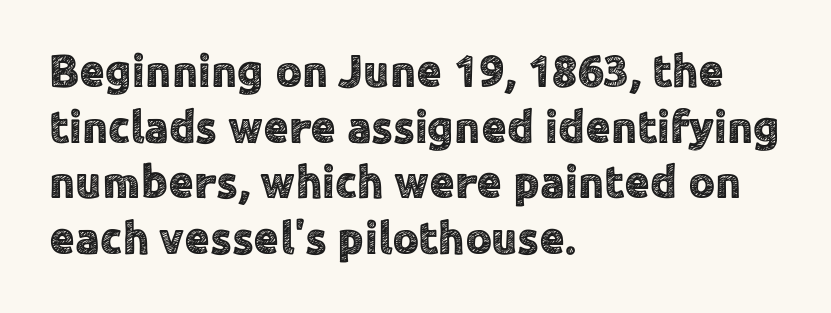
Q: Is the text italic (slanted)? A: No, it is upright.
Q: Is the typeface a serif or a sans-serif typeface? A: Sans-serif.
Q: Is the text underlined? A: No.
Q: How is the paragraph aligned? A: Left-aligned.
Q: Is the spacing between letters normal or unusually wide? A: Normal.
Q: Width (condensed, normal, or wide)? A: Normal.
Q: x-height? A: Medium.
Q: Monospaced? A: No.
